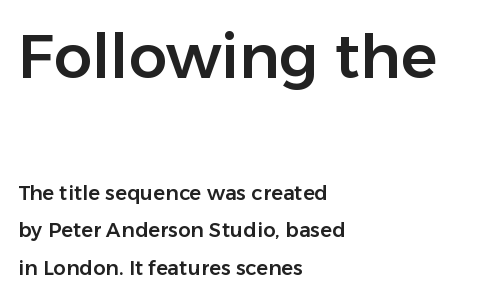
A typesetter would call this proportional, since set widths differ per character. The passage shown has conventional tracking throughout. The designer gave the opening block more size than the closing block. Quick note: underline off.
